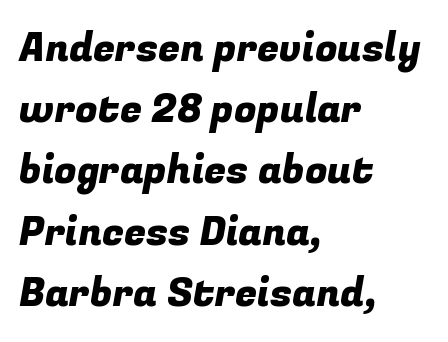
Q: Is the typeface a serif or a sans-serif typeface? A: Sans-serif.
Q: Is the text underlined? A: No.
Q: How is the paragraph aligned? A: Left-aligned.
Q: Is the spacing between letters normal or unusually wide? A: Normal.
Q: Is the spacing between lines tight, normal or loose? A: Normal.
Q: Width (condensed, normal, or wide)? A: Normal.
Q: Stroke contrast? A: Low.
Q: x-height? A: Medium.
Q: Monospaced? A: No.
